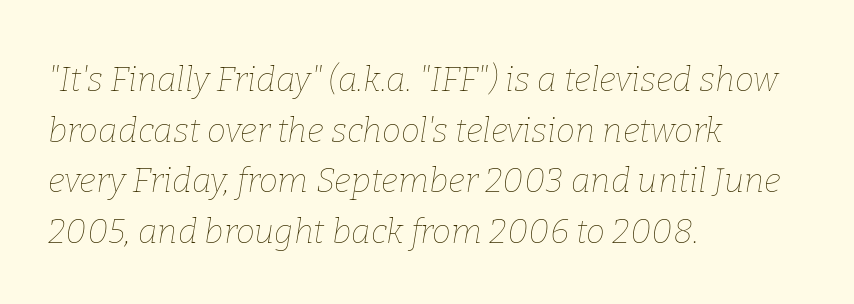
Q: Is the text bold? A: No.
Q: Is the text italic (slanted)? A: Yes, it leans right by about 9 degrees.
Q: Is the text underlined? A: No.
Q: How is the paragraph aligned? A: Left-aligned.
Q: Is the spacing between letters normal or unusually wide? A: Normal.
Q: Is the spacing between lines tight, normal or loose? A: Normal.
Q: Width (condensed, normal, or wide)? A: Normal.
Q: Stroke contrast? A: Low.
Q: x-height? A: Medium.
Q: Monospaced? A: No.
